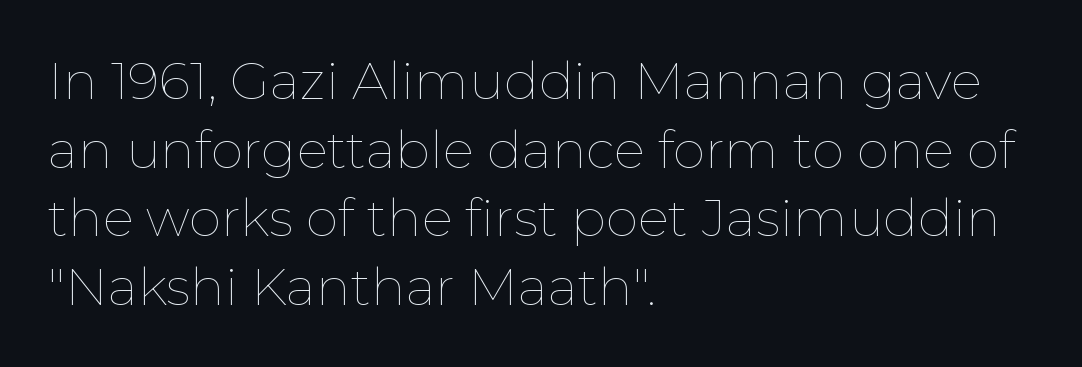
Q: Is the text bold? A: No.
Q: Is the text italic (slanted)? A: No, it is upright.
Q: Is the text underlined? A: No.
Q: How is the paragraph aligned? A: Left-aligned.
Q: Is the spacing between letters normal or unusually wide? A: Normal.
Q: Is the spacing between lines tight, normal or loose? A: Normal.
Q: Width (condensed, normal, or wide)? A: Normal.
Q: Stroke contrast? A: Low.
Q: x-height? A: Medium.
Q: Monospaced? A: No.
